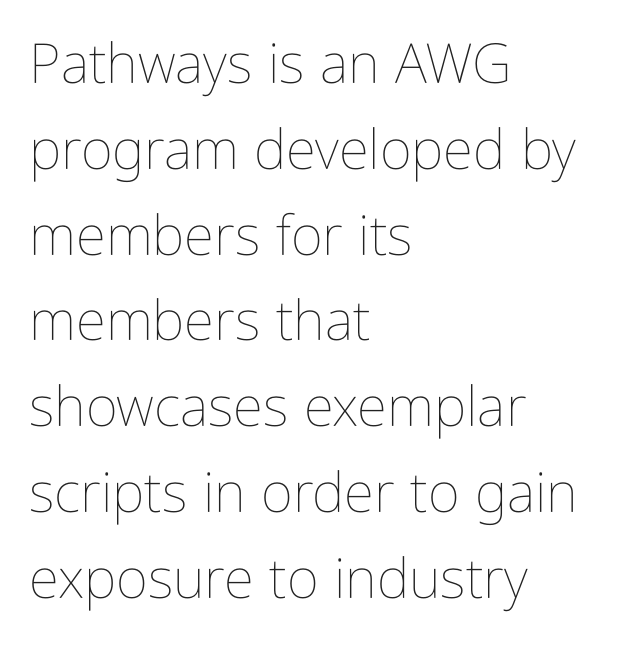
The image shows 55 px thin, condensed type, upright; set left-aligned, normal line spacing (1.56x), normal letter spacing, not underlined; low stroke contrast and a medium x-height.
